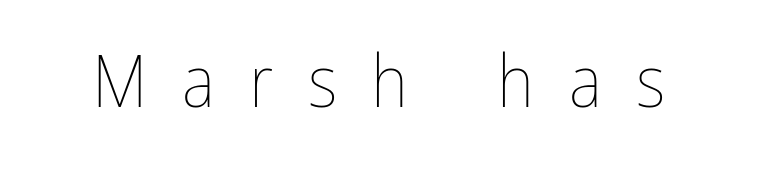
Q: Is the text bold? A: No.
Q: Is the text italic (slanted)? A: No, it is upright.
Q: Is the text underlined? A: No.
Q: Is the spacing between letters normal or unusually wide? A: Unusually wide.
Q: Width (condensed, normal, or wide)? A: Condensed.
Q: Stroke contrast? A: Low.
Q: x-height? A: Medium.
Q: Monospaced? A: No.
